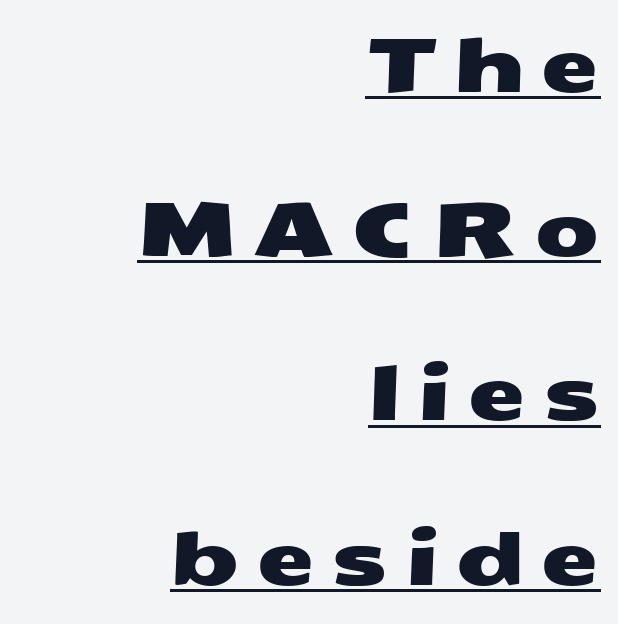
{"serif": "no", "width": "wide", "stroke_contrast": "medium", "x_height": "medium", "monospaced": "no", "underline": "yes", "align": "right", "line_spacing": "loose", "line_spacing_ratio": 2.19, "letter_spacing": "wide", "letter_spacing_em": 0.21, "glyph_px": 75}
